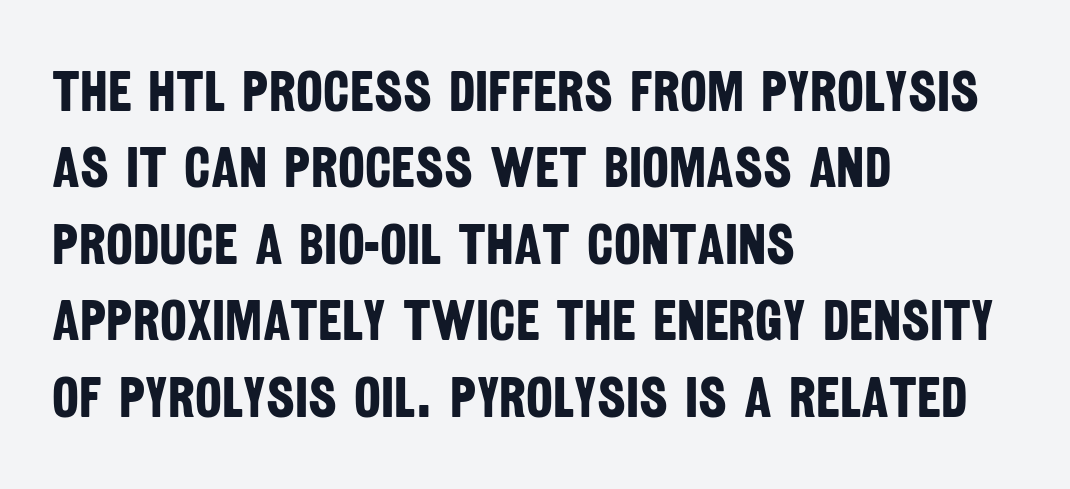
Q: Is the text bold? A: Yes.
Q: Is the typeface a serif or a sans-serif typeface? A: Sans-serif.
Q: Is the text underlined? A: No.
Q: How is the paragraph aligned? A: Left-aligned.
Q: Is the spacing between letters normal or unusually wide? A: Normal.
Q: Is the spacing between lines tight, normal or loose? A: Normal.
Q: Width (condensed, normal, or wide)? A: Condensed.
Q: Stroke contrast? A: Low.
Q: x-height? A: Large.
Q: Monospaced? A: No.
